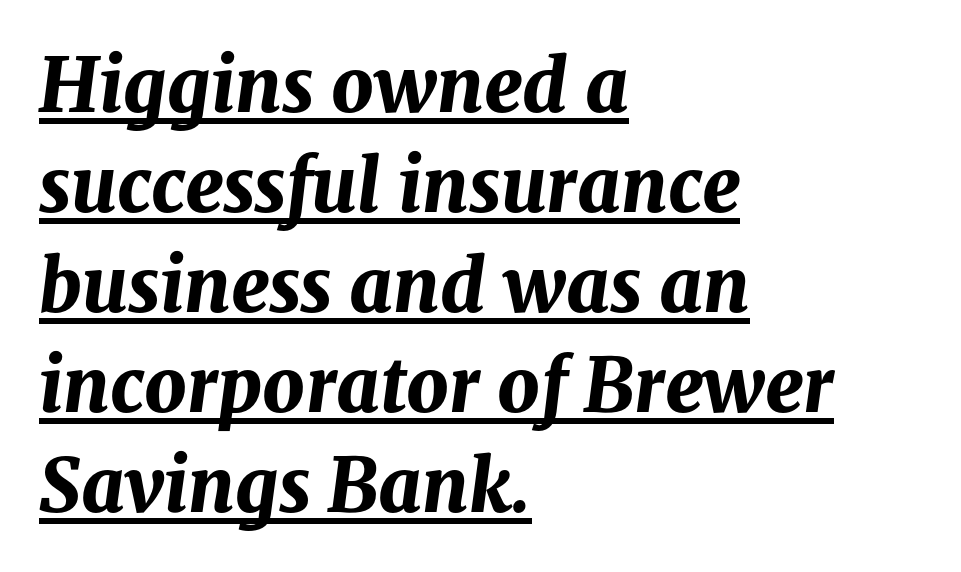
{"italic": "yes", "lean": "right", "slant_degrees": 8, "bold": "yes", "weight": "bold", "width": "normal", "stroke_contrast": "medium", "x_height": "medium", "monospaced": "no", "underline": "yes", "align": "left", "line_spacing": "normal", "line_spacing_ratio": 1.35, "letter_spacing": "normal", "letter_spacing_em": 0.0, "glyph_px": 74}
